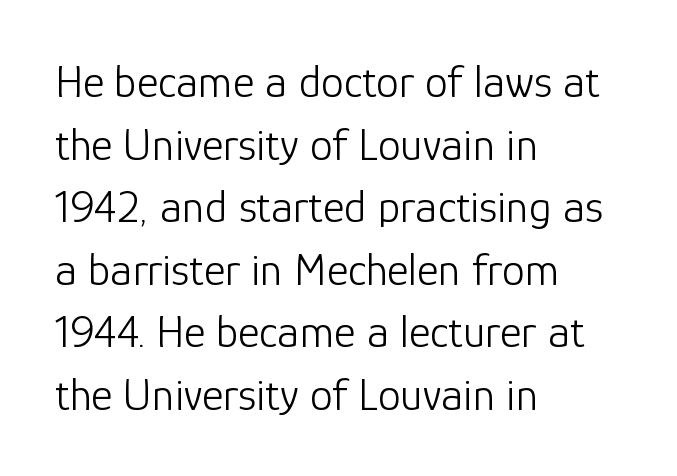
The image shows 46 px light sans-serif type, upright; set left-aligned, normal line spacing (1.36x), normal letter spacing, not underlined; low stroke contrast and a medium x-height.
